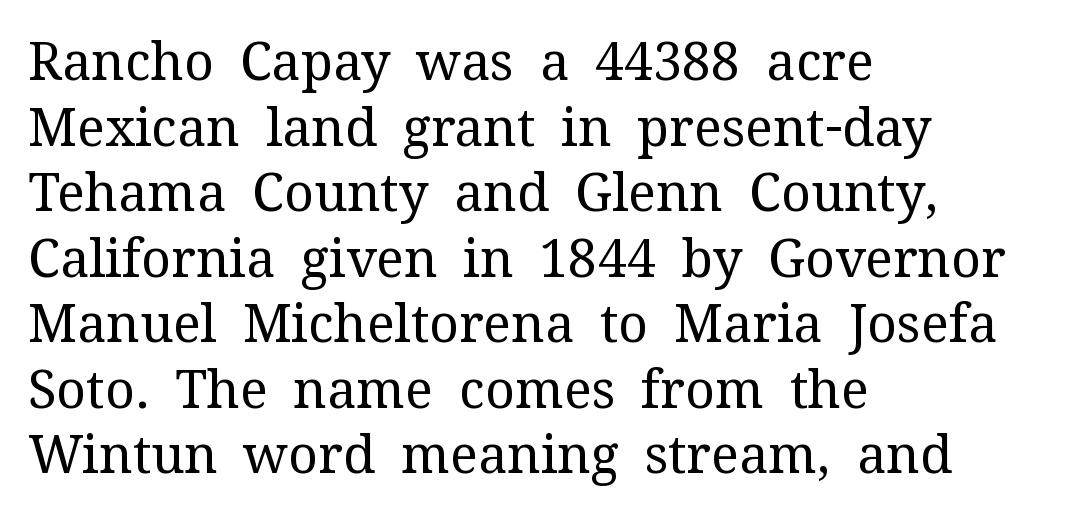
{"serif": "yes", "italic": "no", "bold": "no", "weight": "regular", "width": "normal", "stroke_contrast": "medium", "x_height": "medium", "monospaced": "no", "underline": "no", "align": "left", "line_spacing": "normal", "line_spacing_ratio": 1.26, "letter_spacing": "normal", "letter_spacing_em": 0.0, "glyph_px": 52}
